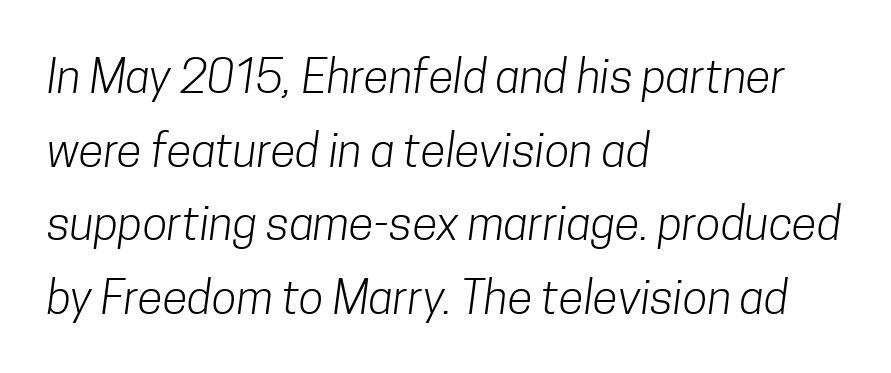
Q: Is the text bold? A: No.
Q: Is the typeface a serif or a sans-serif typeface? A: Sans-serif.
Q: Is the text underlined? A: No.
Q: How is the paragraph aligned? A: Left-aligned.
Q: Is the spacing between letters normal or unusually wide? A: Normal.
Q: Is the spacing between lines tight, normal or loose? A: Normal.
Q: Width (condensed, normal, or wide)? A: Condensed.
Q: Stroke contrast? A: Low.
Q: x-height? A: Medium.
Q: Monospaced? A: No.
